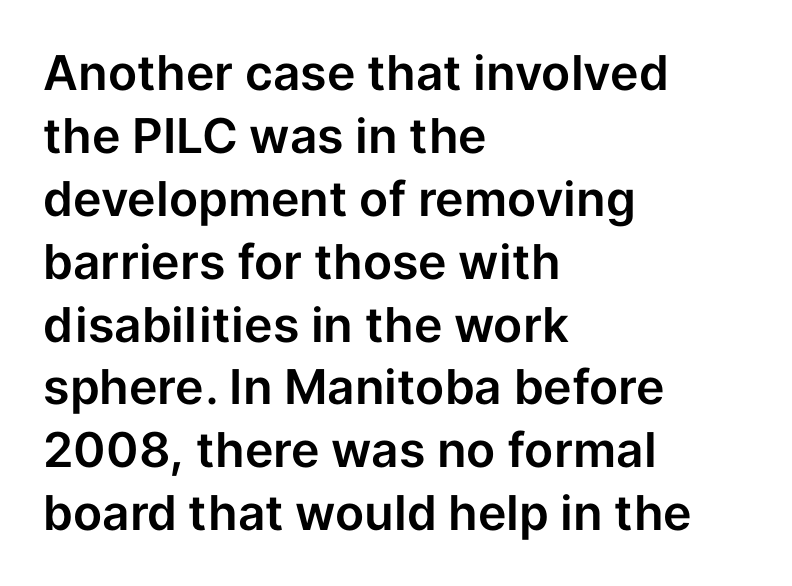
Q: Is the text italic (slanted)? A: No, it is upright.
Q: Is the typeface a serif or a sans-serif typeface? A: Sans-serif.
Q: Is the text underlined? A: No.
Q: How is the paragraph aligned? A: Left-aligned.
Q: Is the spacing between letters normal or unusually wide? A: Normal.
Q: Is the spacing between lines tight, normal or loose? A: Normal.
Q: Width (condensed, normal, or wide)? A: Normal.
Q: Stroke contrast? A: Low.
Q: x-height? A: Medium.
Q: Monospaced? A: No.
